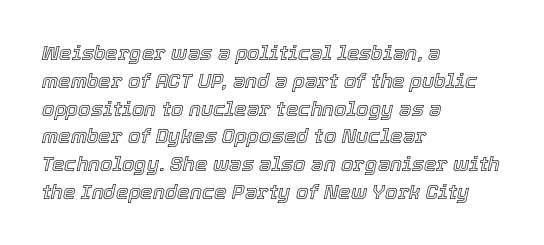
The passage shown leans; its letterforms are oblique. Default kerning and tracking; the words read as compact shapes. Only glyphs here, with clear space below each row. The paragraph shown leans on its left margin.
